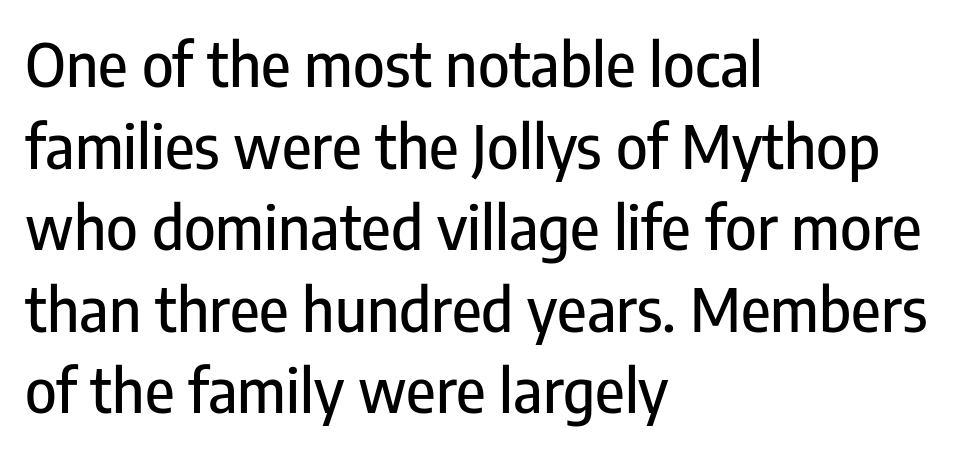
The image shows 60 px condensed sans-serif type, upright; set left-aligned, normal line spacing (1.36x), normal letter spacing, not underlined; low stroke contrast and a medium x-height.
